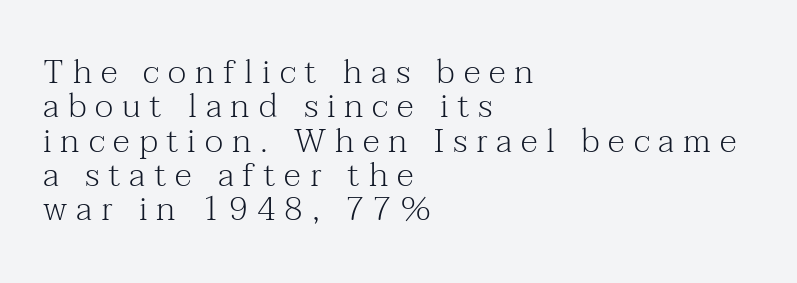
{"serif": "yes", "italic": "no", "bold": "no", "weight": "light", "width": "normal", "stroke_contrast": "medium", "x_height": "medium", "monospaced": "no", "underline": "no", "align": "left", "line_spacing": "tight", "line_spacing_ratio": 1.01, "letter_spacing": "wide", "letter_spacing_em": 0.26, "glyph_px": 34}
